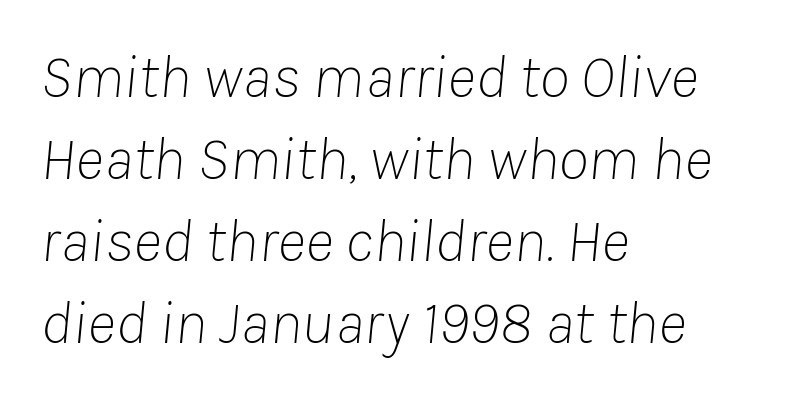
Q: Is the text bold? A: No.
Q: Is the text italic (slanted)? A: Yes, it leans right by about 8 degrees.
Q: Is the text underlined? A: No.
Q: How is the paragraph aligned? A: Left-aligned.
Q: Is the spacing between letters normal or unusually wide? A: Normal.
Q: Is the spacing between lines tight, normal or loose? A: Normal.
Q: Width (condensed, normal, or wide)? A: Normal.
Q: Stroke contrast? A: Low.
Q: x-height? A: Medium.
Q: Monospaced? A: No.
